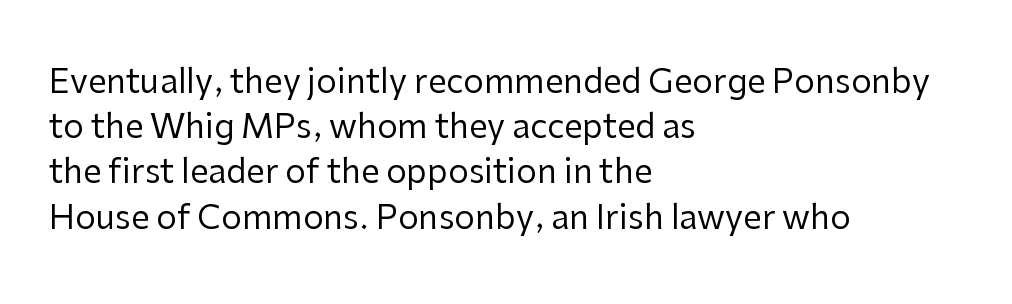
The image shows 33 px regular-weight sans-serif type, upright; set left-aligned, normal line spacing (1.37x), normal letter spacing, not underlined; low stroke contrast and a medium x-height.
